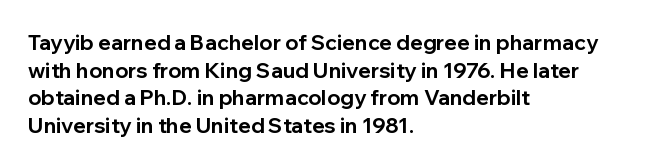
It's the straight-up-and-down kind of type. The words here are not underlined. Summary of vertical rhythm: regular, with standard interline spacing. Alignment: flush left. The rendering keeps characters at their native spacing.
